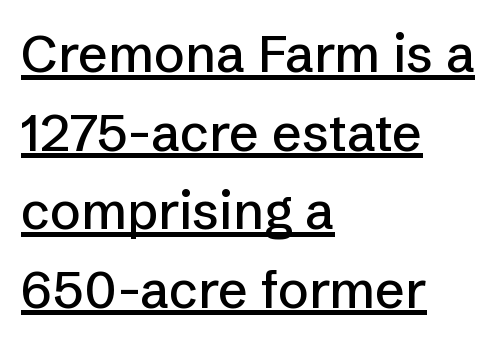
Q: Is the text italic (slanted)? A: No, it is upright.
Q: Is the typeface a serif or a sans-serif typeface? A: Sans-serif.
Q: Is the text underlined? A: Yes.
Q: How is the paragraph aligned? A: Left-aligned.
Q: Is the spacing between letters normal or unusually wide? A: Normal.
Q: Is the spacing between lines tight, normal or loose? A: Normal.
Q: Width (condensed, normal, or wide)? A: Normal.
Q: Stroke contrast? A: Low.
Q: x-height? A: Medium.
Q: Monospaced? A: No.
